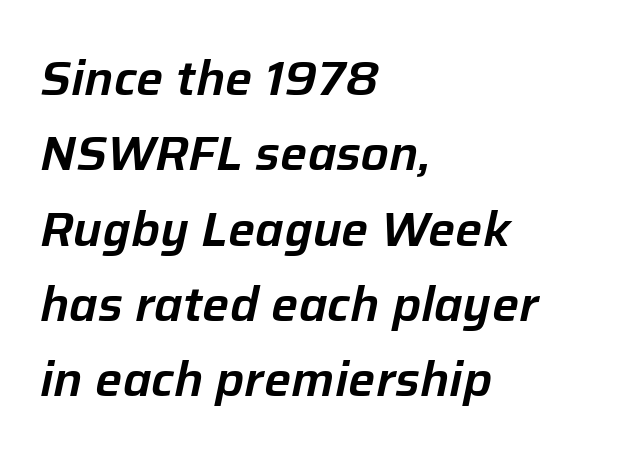
This sample has the flowing, uneven cadence of proportional lettering. The typography opts for an oblique posture over an upright one. The paragraph shown leans on its left margin. Inter-character spacing is left at the font's built-in metrics. A typesetter would call this leading conventional body-copy spacing.
